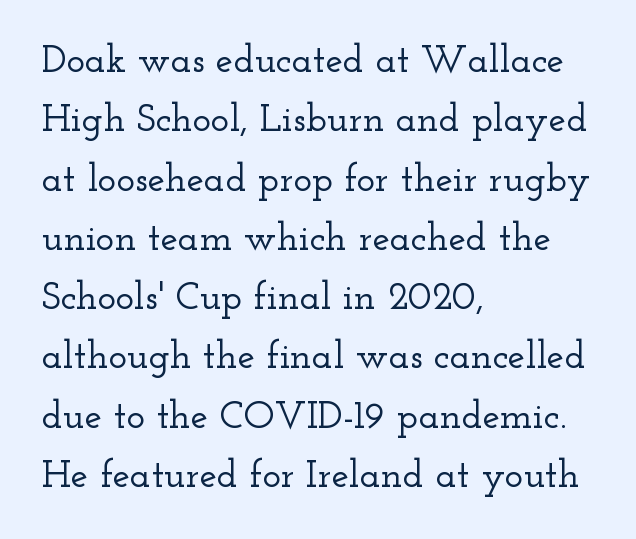
You could not count columns in this text — the font is proportionally spaced. How would I describe the line gaps? Plain and ordinary. A typesetter would call this zero additional tracking. This rendering employs a face with finishing strokes, i.e., a serif.
